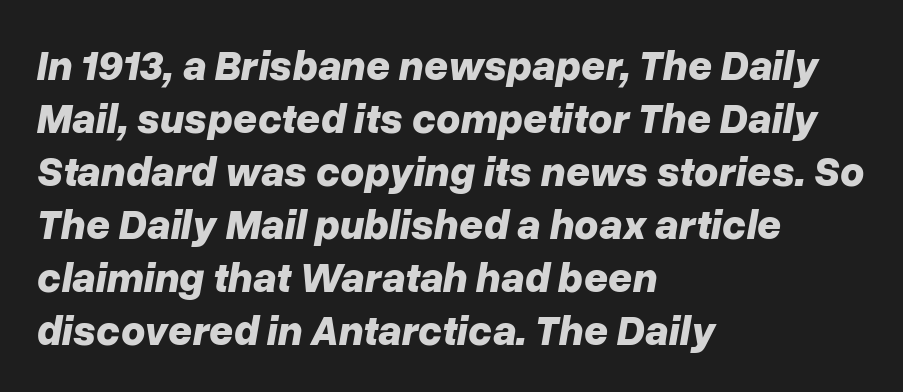
The image shows 42 px bold type, italic (leaning right); set left-aligned, normal line spacing (1.26x), normal letter spacing, not underlined; low stroke contrast and a medium x-height.
